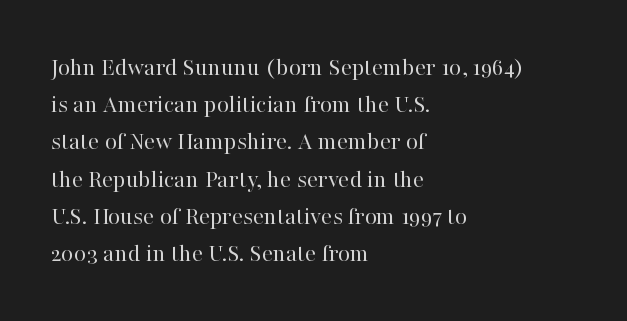
The rendering anchors every line to the left-hand side. A clean baseline with only descenders dipping below it. No chunkiness to these letters — they're not bold. Leading matches the norm, producing a regular column. Ascenders rise straight up at ninety degrees. Nobody touched the tracking dial on this one.
